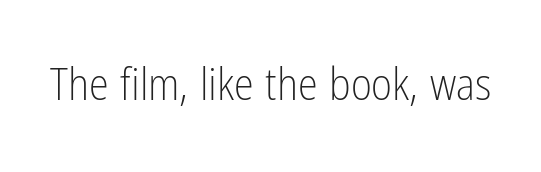
The passage shown has conventional tracking throughout. If you drew a line through each stem, it would be perfectly vertical. Weight: not bold — regular or lighter. Typographically, this falls in the sans-serif category. Underline: absent.
